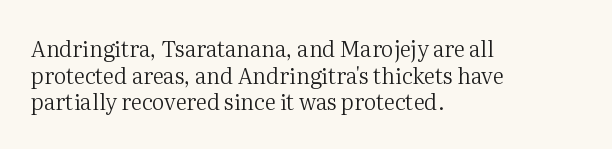
The face used here is rendered with its standard letterfit. The rag falls on the right side of this text block. The typeface has the unassuming heft of standard copy or less. Italic: no, the glyphs are upright roman.
